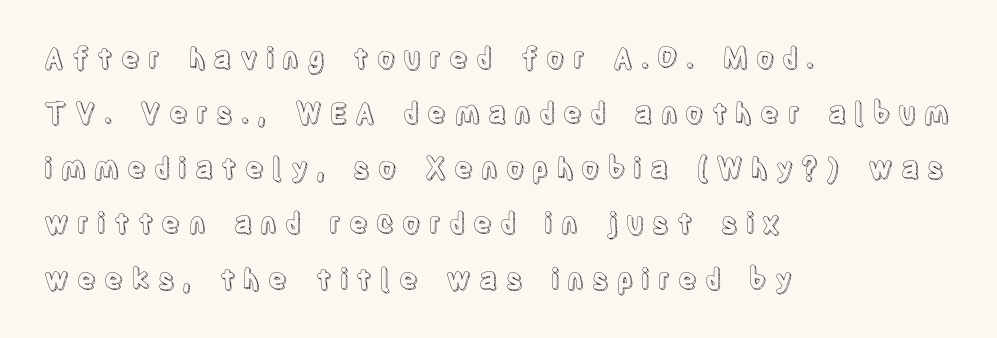
The image shows 28 px condensed type, upright; set left-aligned, loose line spacing (1.97x), unusually wide letter spacing (+0.28 em), not underlined; a large x-height.
